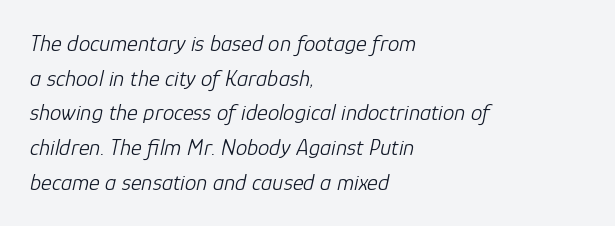
Q: Is the text bold? A: No.
Q: Is the text italic (slanted)? A: Yes, it leans right by about 12 degrees.
Q: Is the text underlined? A: No.
Q: How is the paragraph aligned? A: Left-aligned.
Q: Is the spacing between letters normal or unusually wide? A: Normal.
Q: Is the spacing between lines tight, normal or loose? A: Normal.
